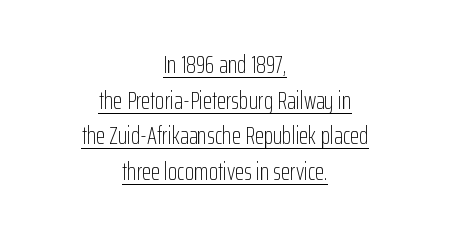
The lines are quadded center. This sample uses an upright cut, with every glyph sitting square on the baseline. Check the space under the baseline: a stroke is drawn there. Compared with typical paragraphs, the rows here are spaced about the same.
